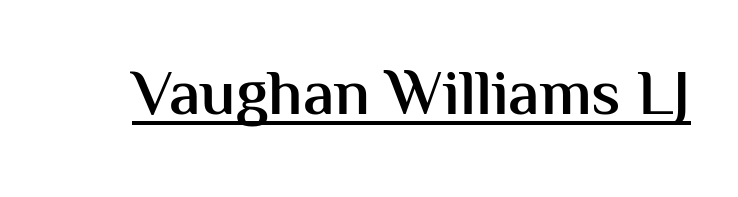
The image shows 64 px semibold sans-serif type, upright; set normal letter spacing, underlined; medium stroke contrast and a medium x-height.
